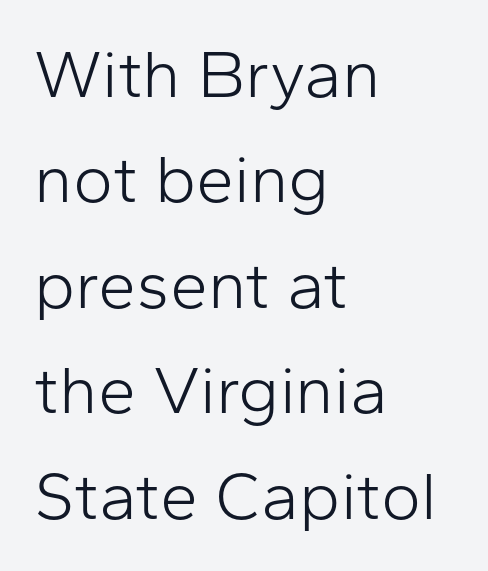
Q: Is the text bold? A: No.
Q: Is the text italic (slanted)? A: No, it is upright.
Q: Is the typeface a serif or a sans-serif typeface? A: Sans-serif.
Q: Is the text underlined? A: No.
Q: How is the paragraph aligned? A: Left-aligned.
Q: Is the spacing between letters normal or unusually wide? A: Normal.
Q: Is the spacing between lines tight, normal or loose? A: Normal.
Q: Width (condensed, normal, or wide)? A: Normal.
Q: Stroke contrast? A: Low.
Q: x-height? A: Medium.
Q: Monospaced? A: No.
